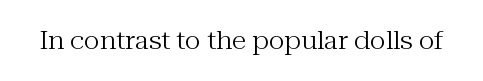
Q: Is the text bold? A: No.
Q: Is the text italic (slanted)? A: No, it is upright.
Q: Is the text underlined? A: No.
Q: Is the spacing between letters normal or unusually wide? A: Normal.
